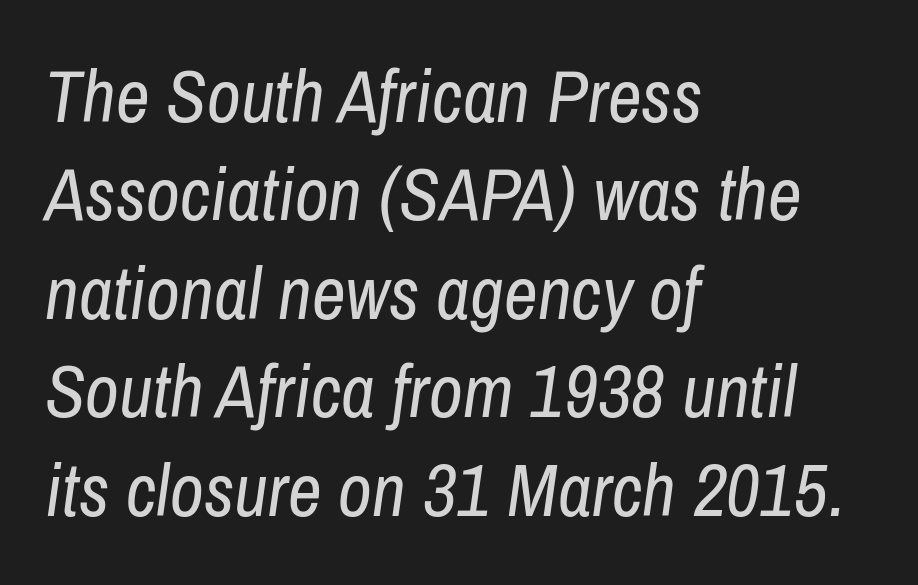
The image shows 74 px regular-weight, condensed type, italic (leaning right); set left-aligned, normal line spacing (1.33x), normal letter spacing, not underlined; low stroke contrast and a medium x-height.
